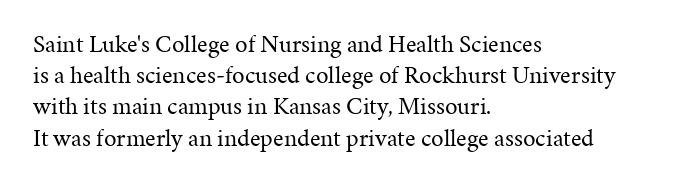
{"italic": "no", "bold": "no", "underline": "no", "align": "left", "line_spacing": "normal", "line_spacing_ratio": 1.25, "letter_spacing": "normal", "letter_spacing_em": 0.0, "glyph_px": 25}
